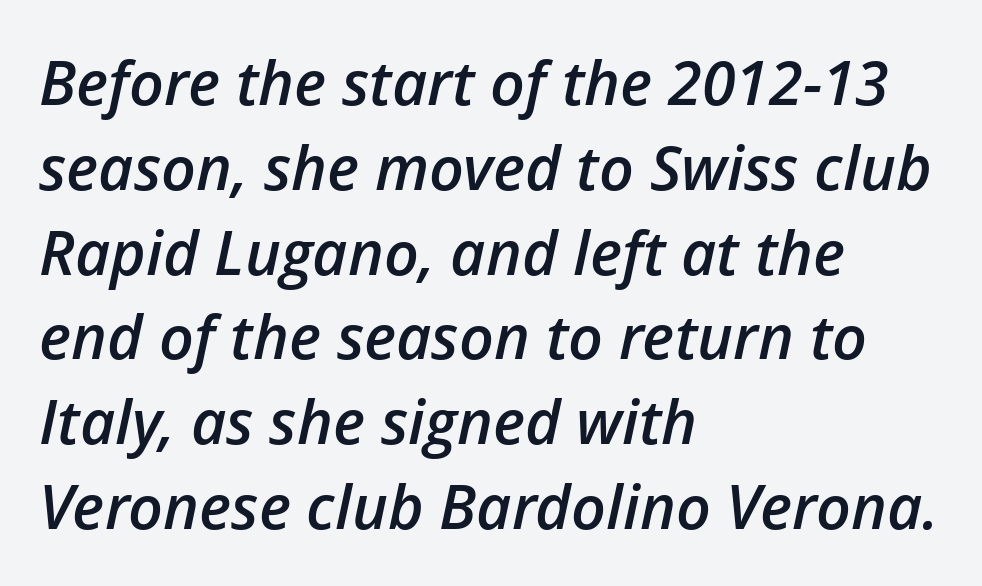
{"italic": "yes", "lean": "right", "slant_degrees": 12, "bold": "semi", "weight": "semibold", "width": "normal", "stroke_contrast": "low", "x_height": "medium", "monospaced": "no", "underline": "no", "align": "left", "line_spacing": "normal", "line_spacing_ratio": 1.39, "letter_spacing": "normal", "letter_spacing_em": 0.0, "glyph_px": 61}
